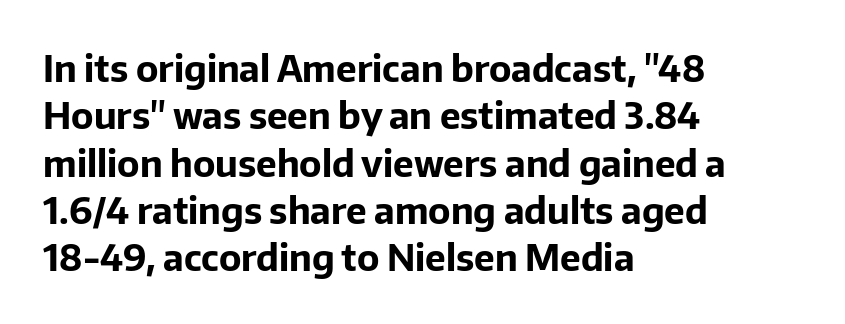
{"serif": "no", "italic": "no", "bold": "yes", "weight": "bold", "width": "normal", "stroke_contrast": "low", "x_height": "medium", "monospaced": "no", "underline": "no", "align": "left", "line_spacing": "normal", "line_spacing_ratio": 1.28, "letter_spacing": "normal", "letter_spacing_em": 0.0, "glyph_px": 37}
